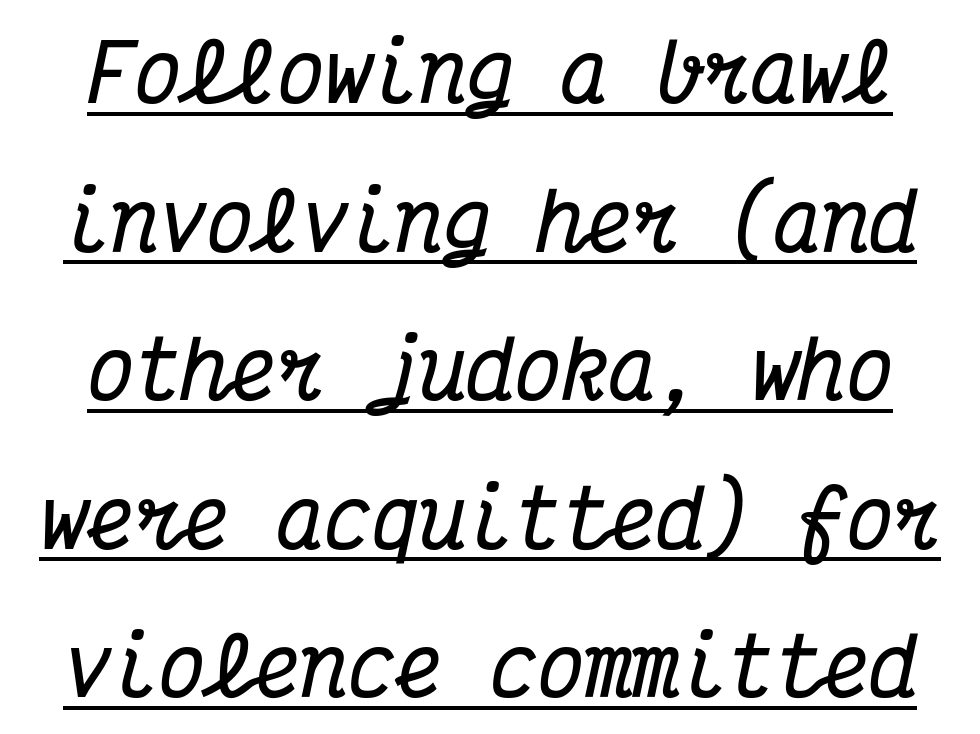
Q: Is the text bold? A: Yes.
Q: Is the text italic (slanted)? A: Yes, it leans right by about 12 degrees.
Q: Is the typeface a serif or a sans-serif typeface? A: Serif.
Q: Is the text underlined? A: Yes.
Q: Is the spacing between letters normal or unusually wide? A: Normal.
Q: Width (condensed, normal, or wide)? A: Condensed.
Q: Stroke contrast? A: Medium.
Q: x-height? A: Medium.
Q: Monospaced? A: Yes.
